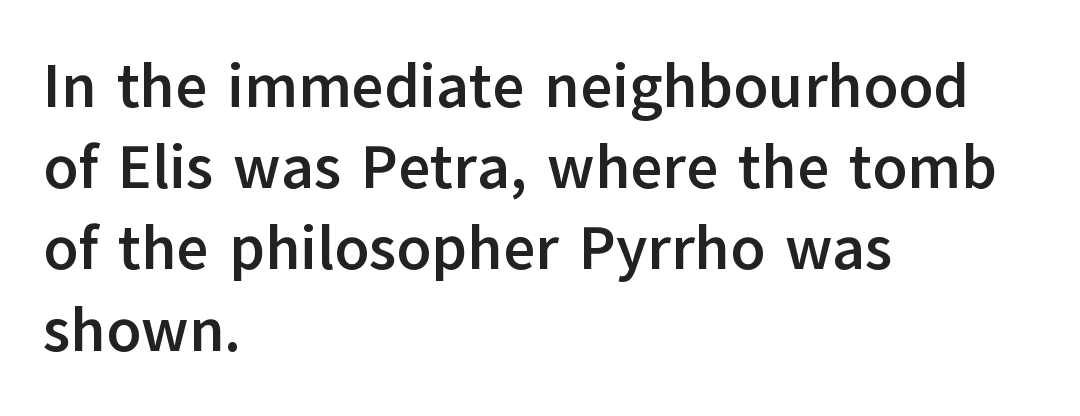
The image shows 62 px semibold sans-serif type, upright; set left-aligned, normal line spacing (1.31x), normal letter spacing, not underlined; low stroke contrast and a medium x-height.
